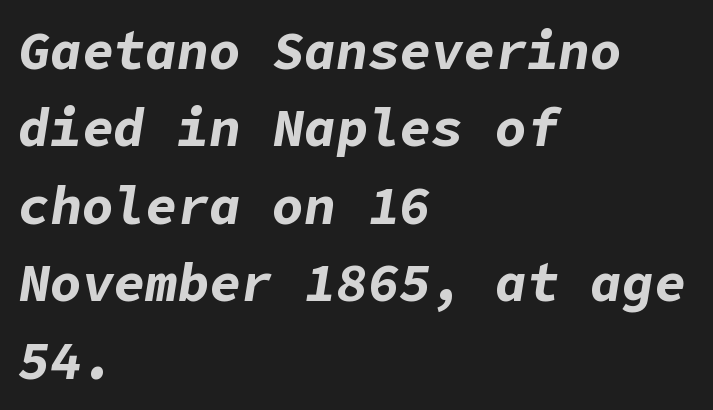
The image shows 53 px bold type, italic (leaning right); set left-aligned, normal line spacing (1.46x), normal letter spacing, not underlined; low stroke contrast and a medium x-height.
